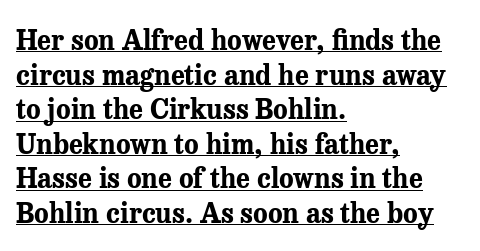
Q: Is the text bold? A: Yes.
Q: Is the text italic (slanted)? A: No, it is upright.
Q: Is the text underlined? A: Yes.
Q: How is the paragraph aligned? A: Left-aligned.
Q: Is the spacing between letters normal or unusually wide? A: Normal.
Q: Is the spacing between lines tight, normal or loose? A: Normal.
